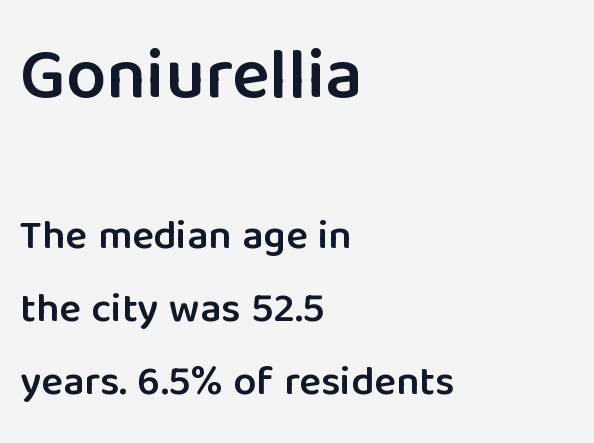
{"serif": "no", "italic": "no", "bold": "semi", "weight": "semibold", "width": "normal", "stroke_contrast": "low", "x_height": "medium", "monospaced": "no", "underline": "no", "align": "left", "line_spacing_ratio": 1.78, "letter_spacing": "normal", "letter_spacing_em": 0.0, "larger_block": "first", "size_ratio": 1.73, "glyph_px": 71}
